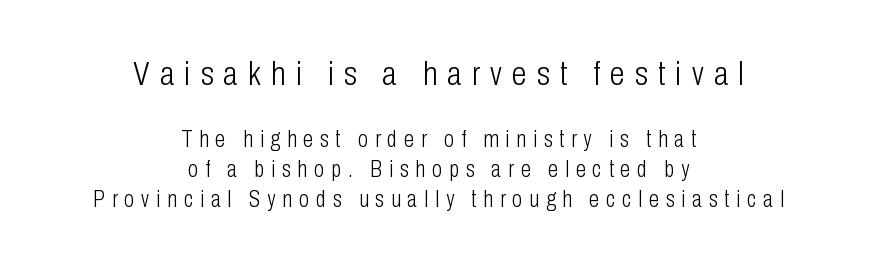
{"serif": "no", "italic": "no", "bold": "no", "weight": "light", "width": "condensed", "stroke_contrast": "low", "x_height": "medium", "monospaced": "no", "underline": "no", "align": "center", "line_spacing": "normal", "line_spacing_ratio": 1.3, "letter_spacing": "wide", "letter_spacing_em": 0.3, "larger_block": "first", "size_ratio": 1.48, "glyph_px": 34}
